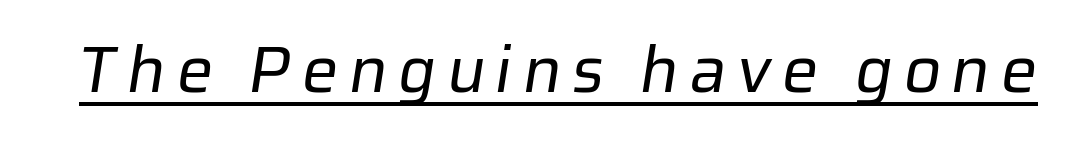
The string is rendered with underlining switched on. The rendering shows plain stroke endings on the letterforms — a sans-serif design. Stems and bowls with no extra thickness — not bold. Each letter keeps its own natural width here, so spacing adapts to shape.
